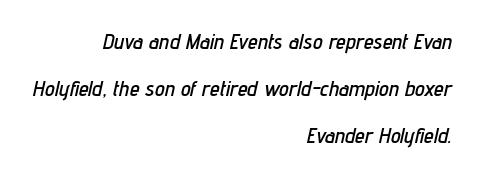
Rule under the text: the space is simply empty. You could call the tracking neutral — neither tight nor loose. The rendering anchors every line to the right-hand side. Regarding leading, the lines here are spaced well apart. There's an unmistakable incline to the writing here.
